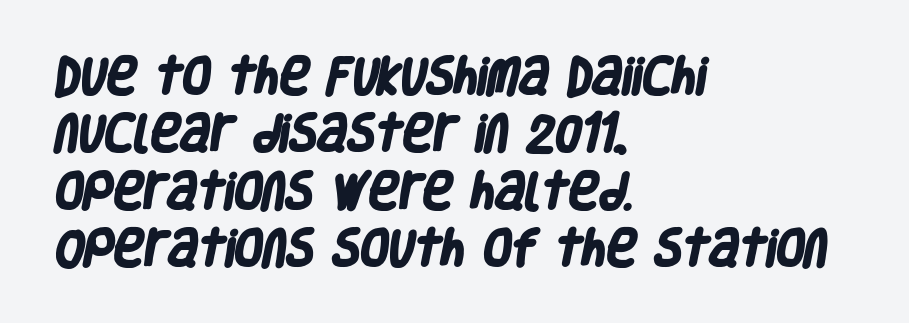
Q: Is the text bold? A: Yes.
Q: Is the typeface a serif or a sans-serif typeface? A: Sans-serif.
Q: Is the text underlined? A: No.
Q: How is the paragraph aligned? A: Left-aligned.
Q: Is the spacing between letters normal or unusually wide? A: Normal.
Q: Is the spacing between lines tight, normal or loose? A: Normal.
Q: Width (condensed, normal, or wide)? A: Condensed.
Q: Stroke contrast? A: Low.
Q: x-height? A: Large.
Q: Monospaced? A: No.
